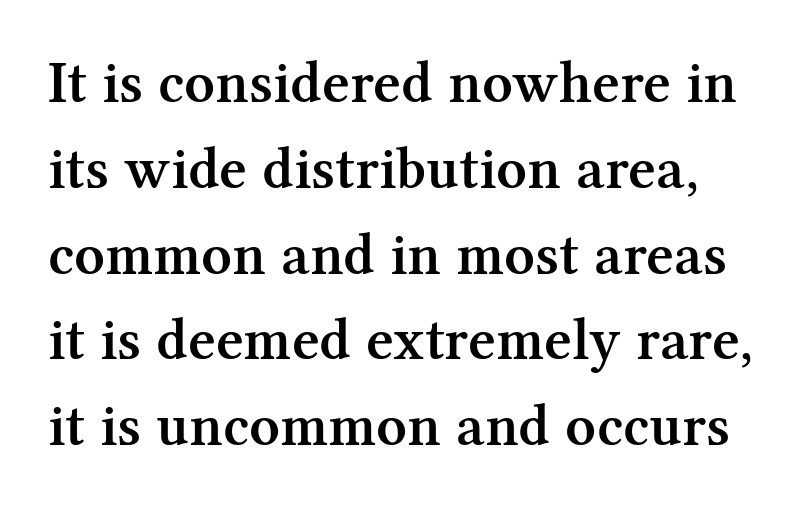
Posture: vertical. Typographic density is moderately raised because the face is semibold. The text was rendered using a seriffed face with decorative stroke endings. Evenly set lines give the paragraph a standard silhouette. Letter spacing: default.
